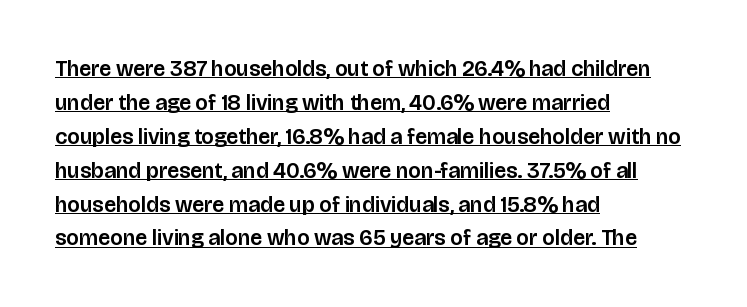
Q: Is the text italic (slanted)? A: No, it is upright.
Q: Is the text underlined? A: Yes.
Q: How is the paragraph aligned? A: Left-aligned.
Q: Is the spacing between letters normal or unusually wide? A: Normal.
Q: Is the spacing between lines tight, normal or loose? A: Normal.
